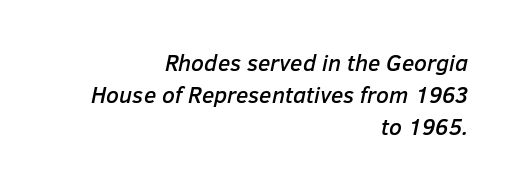
Q: Is the text italic (slanted)? A: Yes, it leans right by about 12 degrees.
Q: Is the text underlined? A: No.
Q: How is the paragraph aligned? A: Right-aligned.
Q: Is the spacing between letters normal or unusually wide? A: Normal.
Q: Is the spacing between lines tight, normal or loose? A: Normal.
